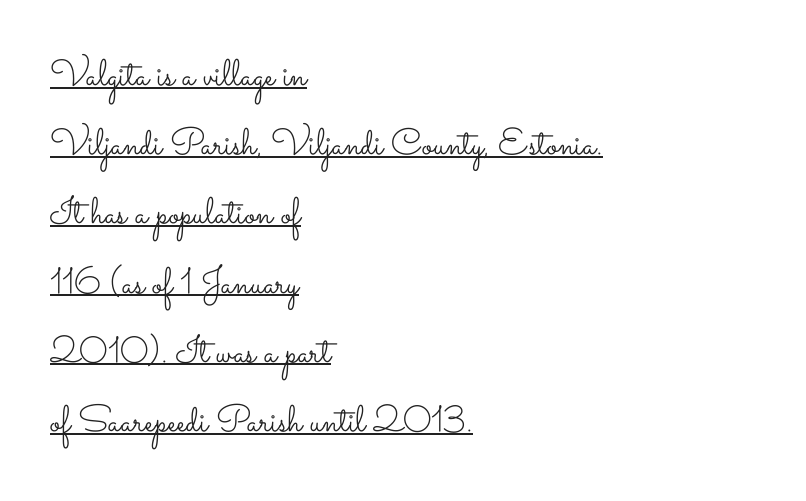
The image shows 37 px light, wide type; set left-aligned, line spacing 1.87x, normal letter spacing, underlined; low stroke contrast and a small x-height.
